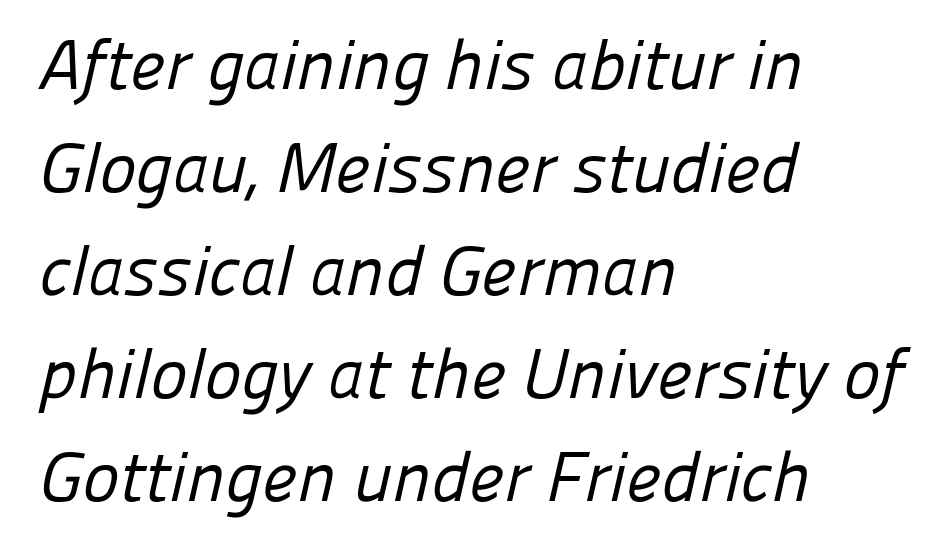
I'd call this a sans setting — the letters go barefoot. Weight class: somewhere from thin through regular. Compared with a centered layout, this one pins lines to the left instead. These lines are rendered in a variable-pitch font. Is the letter spacing exaggerated? No — it looks like the ordinary default.
